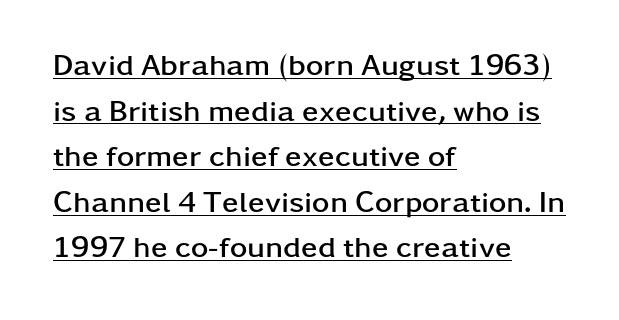
Q: Is the text bold? A: Yes.
Q: Is the text italic (slanted)? A: No, it is upright.
Q: Is the typeface a serif or a sans-serif typeface? A: Sans-serif.
Q: Is the text underlined? A: Yes.
Q: How is the paragraph aligned? A: Left-aligned.
Q: Is the spacing between letters normal or unusually wide? A: Normal.
Q: Is the spacing between lines tight, normal or loose? A: Normal.
Q: Width (condensed, normal, or wide)? A: Wide.
Q: Stroke contrast? A: Low.
Q: x-height? A: Medium.
Q: Monospaced? A: No.
